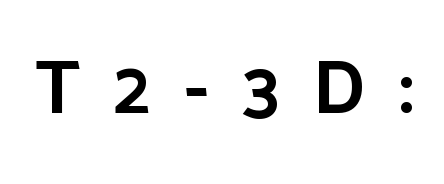
{"serif": "no", "italic": "no", "bold": "yes", "weight": "bold", "width": "normal", "stroke_contrast": "low", "x_height": "medium", "monospaced": "no", "underline": "no", "letter_spacing": "wide", "letter_spacing_em": 0.45, "glyph_px": 75}
